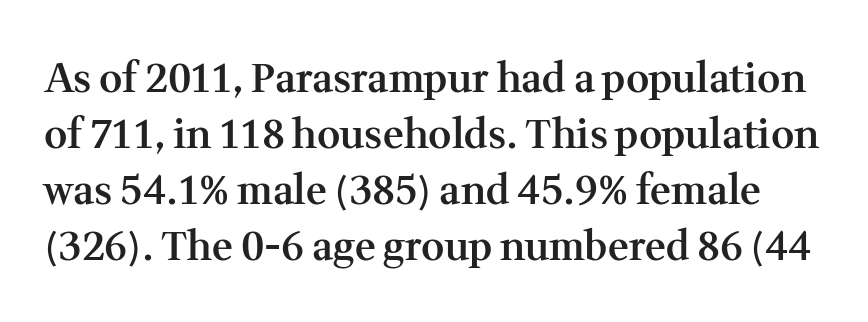
Q: Is the text bold? A: Semi-bold.
Q: Is the text italic (slanted)? A: No, it is upright.
Q: Is the typeface a serif or a sans-serif typeface? A: Serif.
Q: Is the text underlined? A: No.
Q: Is the spacing between letters normal or unusually wide? A: Normal.
Q: Is the spacing between lines tight, normal or loose? A: Normal.
Q: Width (condensed, normal, or wide)? A: Normal.
Q: Stroke contrast? A: Medium.
Q: x-height? A: Medium.
Q: Monospaced? A: No.
